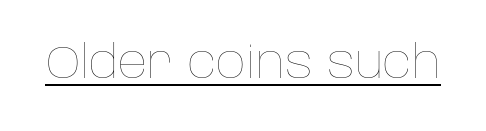
Q: Is the text bold? A: No.
Q: Is the text italic (slanted)? A: No, it is upright.
Q: Is the text underlined? A: Yes.
Q: Is the spacing between letters normal or unusually wide? A: Normal.
Q: Width (condensed, normal, or wide)? A: Normal.
Q: Stroke contrast? A: Low.
Q: x-height? A: Large.
Q: Monospaced? A: No.
